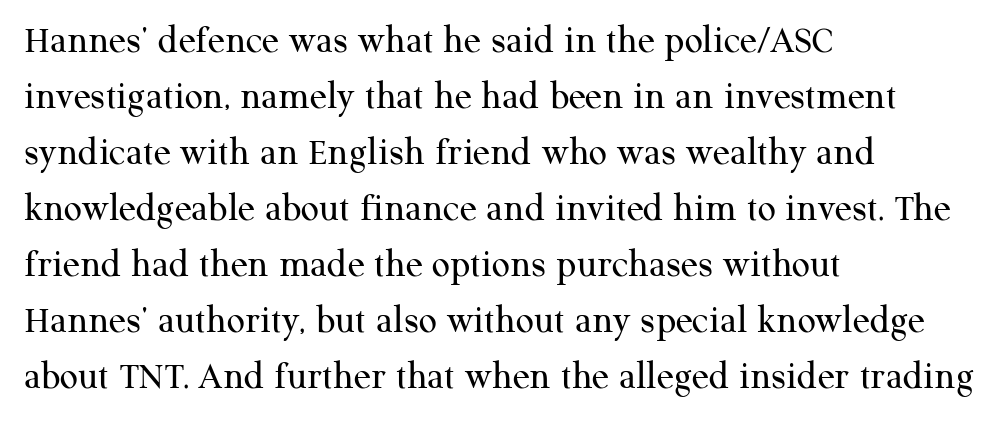
Q: Is the text bold? A: No.
Q: Is the text italic (slanted)? A: No, it is upright.
Q: Is the typeface a serif or a sans-serif typeface? A: Serif.
Q: Is the text underlined? A: No.
Q: How is the paragraph aligned? A: Left-aligned.
Q: Is the spacing between letters normal or unusually wide? A: Normal.
Q: Is the spacing between lines tight, normal or loose? A: Normal.
Q: Width (condensed, normal, or wide)? A: Normal.
Q: Stroke contrast? A: Medium.
Q: x-height? A: Medium.
Q: Monospaced? A: No.
